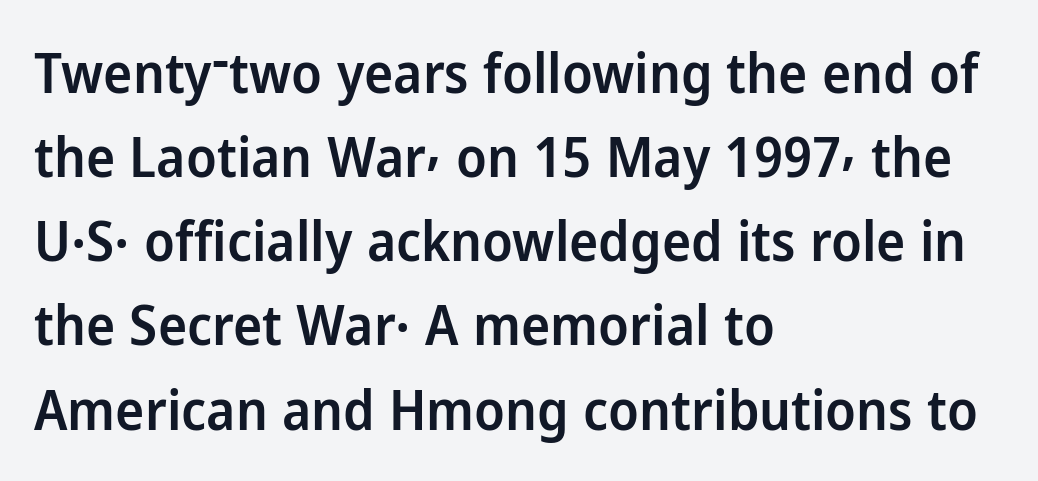
Students, this is semibold: more ink than regular, less than bold. Is there much room between lines? A standard amount, neither cramped nor airy. A typesetter would mark this as roman, not italic. Is this a sans? Yes — the strokes have no serifs. The tracking reads as untouched default to a designer's eye.
